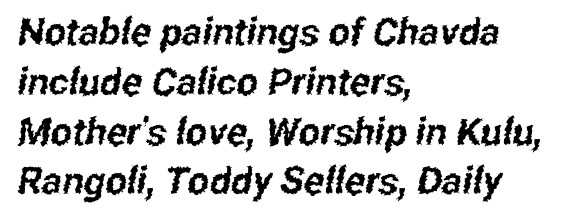
Q: Is the typeface a serif or a sans-serif typeface? A: Sans-serif.
Q: Is the text underlined? A: No.
Q: How is the paragraph aligned? A: Left-aligned.
Q: Is the spacing between letters normal or unusually wide? A: Normal.
Q: Is the spacing between lines tight, normal or loose? A: Normal.
Q: Width (condensed, normal, or wide)? A: Condensed.
Q: Stroke contrast? A: Low.
Q: x-height? A: Medium.
Q: Monospaced? A: No.
